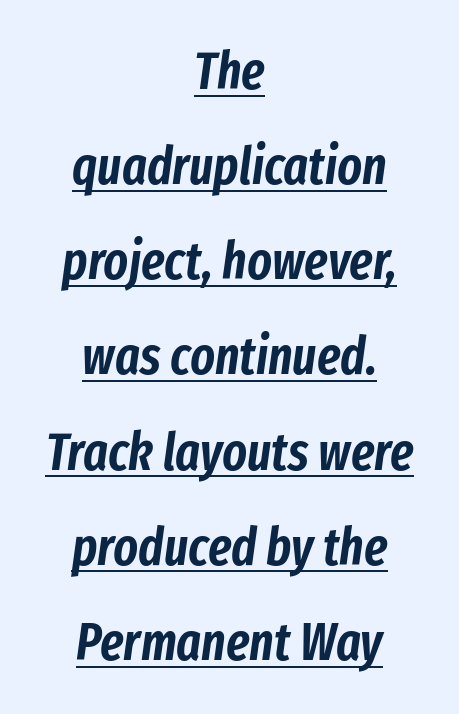
Q: Is the text italic (slanted)? A: Yes, it leans right by about 8 degrees.
Q: Is the text underlined? A: Yes.
Q: How is the paragraph aligned? A: Centered.
Q: Is the spacing between letters normal or unusually wide? A: Normal.
Q: Width (condensed, normal, or wide)? A: Condensed.
Q: Stroke contrast? A: Low.
Q: x-height? A: Medium.
Q: Monospaced? A: No.
